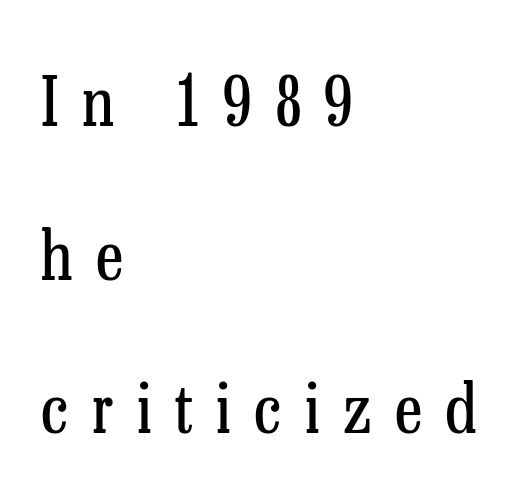
Line spacing here is loose. A typesetter would call this proportional, since set widths differ per character. No italicization has been applied; the sample stays upright. Is this a sans? No — the strokes have serifs.
